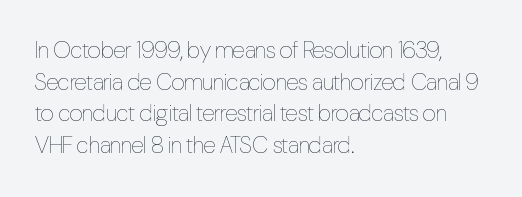
{"italic": "no", "bold": "no", "underline": "no", "align": "left", "line_spacing": "normal", "line_spacing_ratio": 1.38, "letter_spacing": "normal", "letter_spacing_em": 0.0, "glyph_px": 23}
